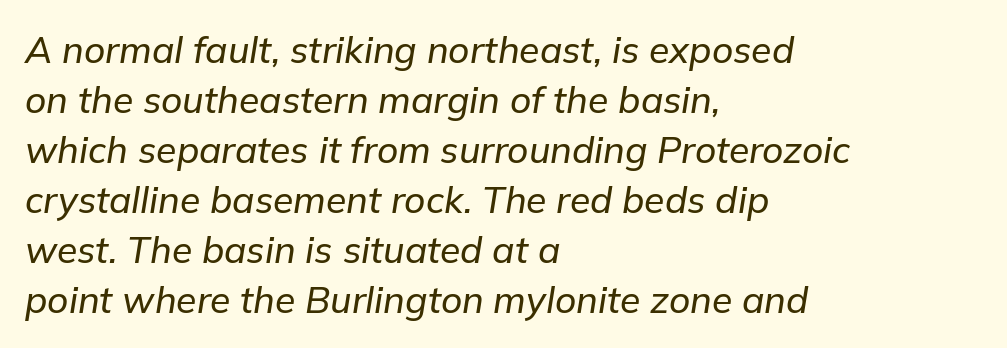
The image shows 37 px text type, italic (leaning right); set left-aligned, normal line spacing (1.35x), normal letter spacing, not underlined; low stroke contrast and a medium x-height.
